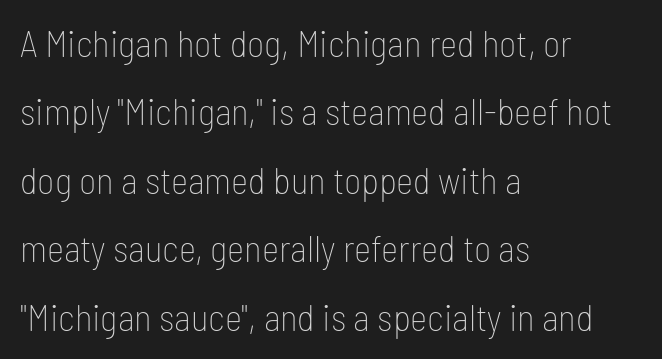
The image shows 37 px thin, condensed sans-serif type, upright; set left-aligned, line spacing 1.85x, normal letter spacing, not underlined; low stroke contrast and a medium x-height.
